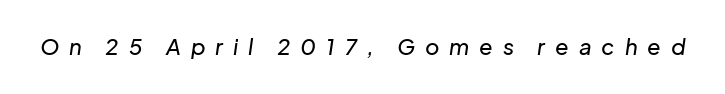
Q: Is the text italic (slanted)? A: Yes, it leans right by about 8 degrees.
Q: Is the text underlined? A: No.
Q: Is the spacing between letters normal or unusually wide? A: Unusually wide.
